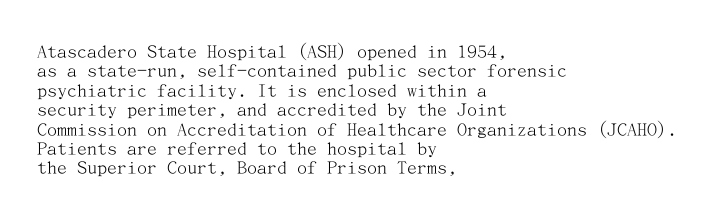
Rule under the text: the space is simply empty. The passage shown has conventional tracking throughout. Line spacing here is tight. Bold? No — there's no thickening of the strokes.
